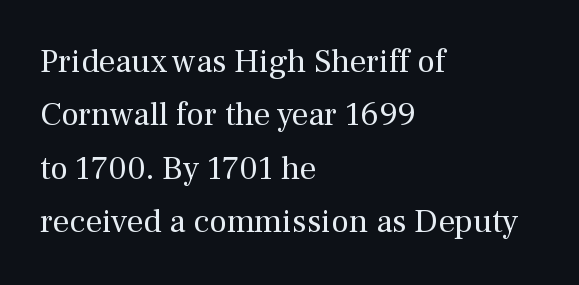
The image shows 33 px regular-weight serif type, upright; set left-aligned, normal line spacing (1.62x), normal letter spacing, not underlined; medium stroke contrast and a medium x-height.
